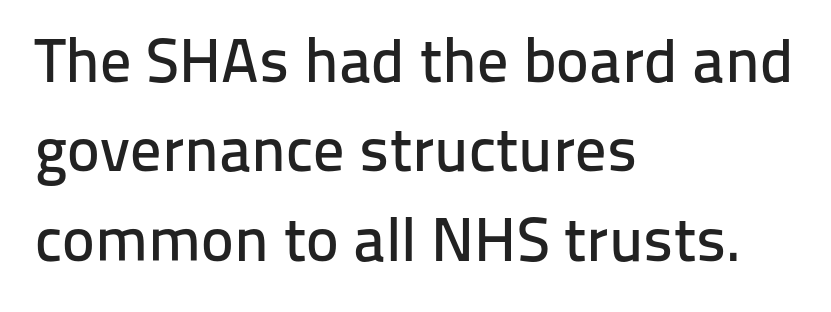
The image shows 62 px sans-serif type, upright; set left-aligned, normal line spacing (1.44x), normal letter spacing, not underlined; low stroke contrast and a medium x-height.
